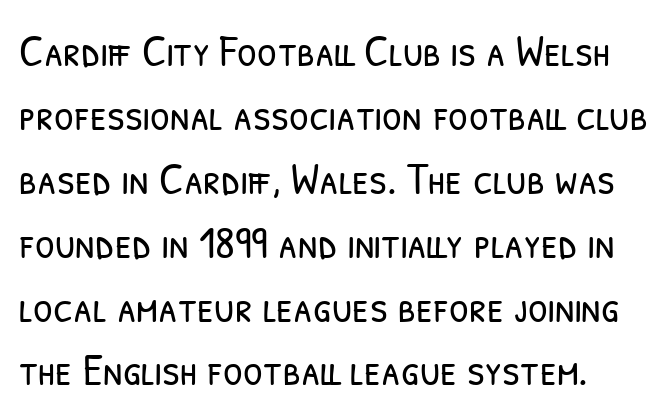
Q: Is the text bold? A: No.
Q: Is the typeface a serif or a sans-serif typeface? A: Sans-serif.
Q: Is the text underlined? A: No.
Q: Is the spacing between letters normal or unusually wide? A: Normal.
Q: Is the spacing between lines tight, normal or loose? A: Normal.
Q: Width (condensed, normal, or wide)? A: Condensed.
Q: Stroke contrast? A: Low.
Q: x-height? A: Medium.
Q: Monospaced? A: No.
